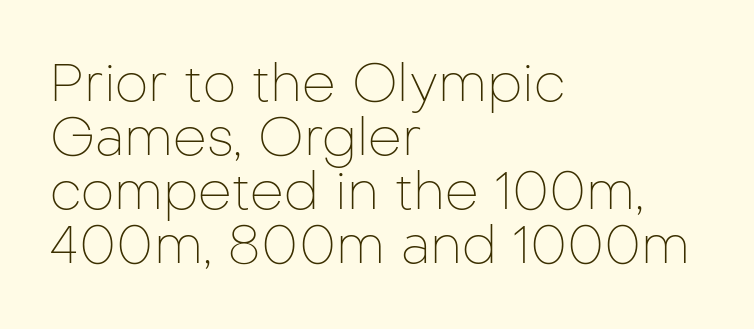
Nothing heavy about these letters — not bold at all. Anything drawn beneath the words? Only blank space. The passage shown has conventional tracking throughout. The paragraph shown leans on its left margin. You could not count columns in this text — the font is proportionally spaced. Interline gaps are noticeably narrow in this sample.
